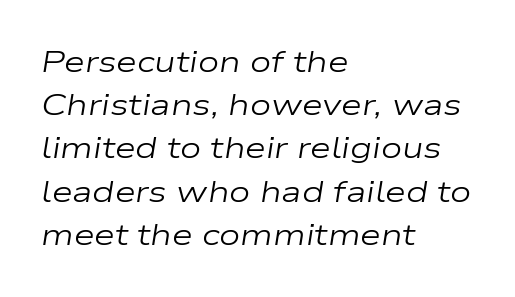
The image shows 30 px regular-weight, wide type, italic (leaning right); set left-aligned, normal line spacing (1.44x), normal letter spacing, not underlined; low stroke contrast and a medium x-height.
